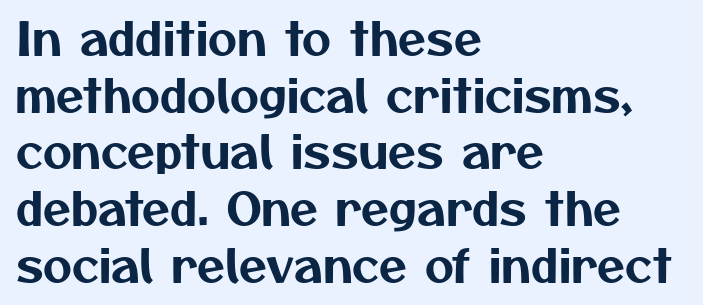
Q: Is the typeface a serif or a sans-serif typeface? A: Sans-serif.
Q: Is the text underlined? A: No.
Q: How is the paragraph aligned? A: Left-aligned.
Q: Is the spacing between letters normal or unusually wide? A: Normal.
Q: Is the spacing between lines tight, normal or loose? A: Normal.
Q: Width (condensed, normal, or wide)? A: Normal.
Q: Stroke contrast? A: Medium.
Q: x-height? A: Medium.
Q: Monospaced? A: No.
